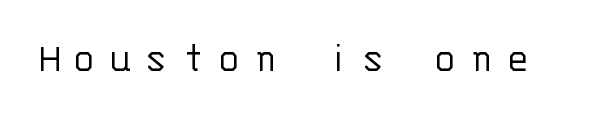
Italic: no, the glyphs are upright roman. These lines are rendered in a fixed-pitch font. You can tell from the bare stems that sans-serif type was used. Words appear elongated and porous because spacing is wide. Weight: in the light-to-regular range. Lines of text with bare space underneath.
